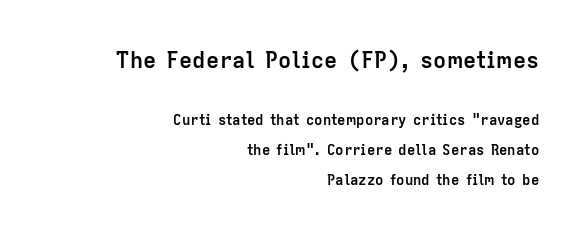
Caption: standard tracking, unaltered. Bare-footed words on every line. Reading down the block, your eye finds every line finishing at a fixed right position. Which chunk is bigger? The first one — the top block dwarfs the bottom. Is there any slant? The stems are plumb. In terms of weight, the rendering is a true, heavy bold.
